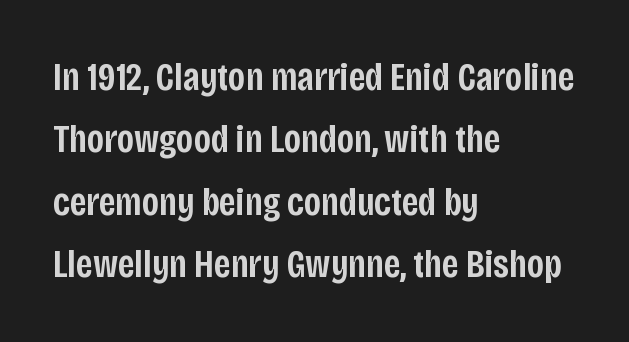
Underlining? Definitely not there. Nope, not italic — everything's standing straight. Whoever set this chose a conventional vertical rhythm. Its strokes are somewhat broadened, the hallmark of semibold type. Visually the block forms a straight wall on the left and a jagged coastline on the right.
